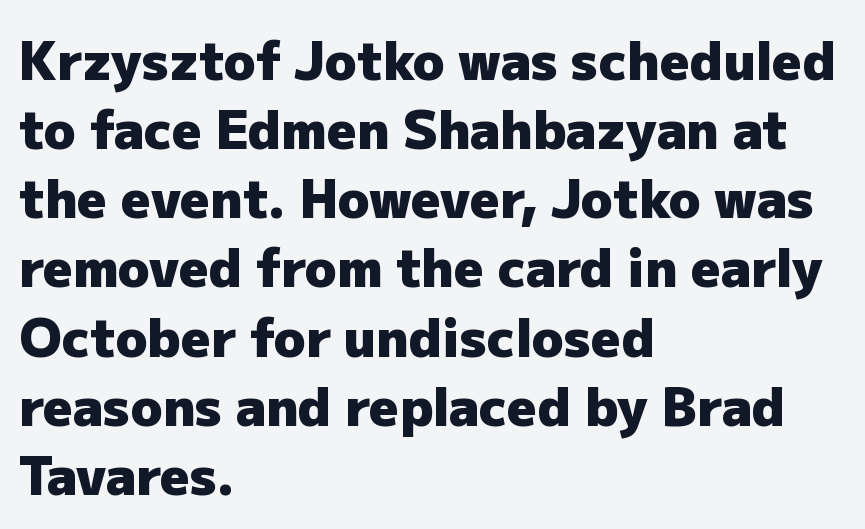
Q: Is the text bold? A: Yes.
Q: Is the text italic (slanted)? A: No, it is upright.
Q: Is the typeface a serif or a sans-serif typeface? A: Sans-serif.
Q: Is the text underlined? A: No.
Q: How is the paragraph aligned? A: Left-aligned.
Q: Is the spacing between letters normal or unusually wide? A: Normal.
Q: Is the spacing between lines tight, normal or loose? A: Normal.
Q: Width (condensed, normal, or wide)? A: Normal.
Q: Stroke contrast? A: Low.
Q: x-height? A: Medium.
Q: Monospaced? A: No.
